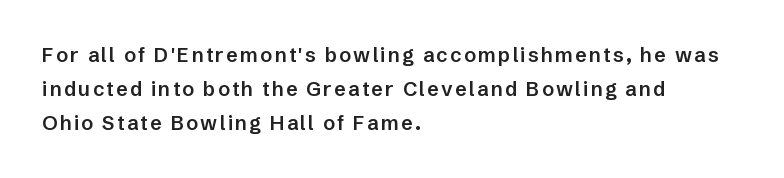
Q: Is the text bold? A: Semi-bold.
Q: Is the text italic (slanted)? A: No, it is upright.
Q: Is the text underlined? A: No.
Q: How is the paragraph aligned? A: Left-aligned.
Q: Is the spacing between lines tight, normal or loose? A: Normal.
